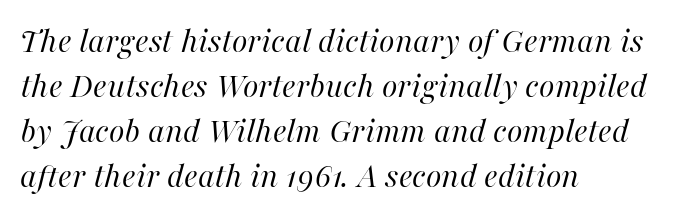
The image shows 36 px regular-weight type, italic (leaning right); set left-aligned, normal line spacing (1.25x), normal letter spacing, not underlined; high stroke contrast and a medium x-height.
